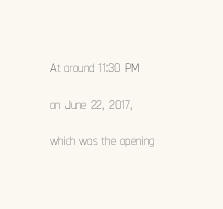
The image shows 21 px text type, upright; set left-aligned, line spacing 1.74x, normal letter spacing, not underlined.
